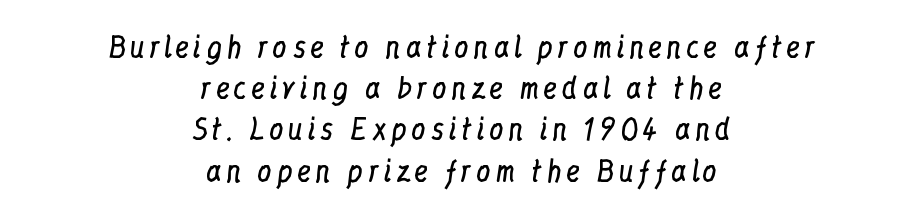
{"serif": "yes", "bold": "no", "weight": "regular", "width": "condensed", "stroke_contrast": "low", "x_height": "medium", "monospaced": "no", "underline": "no", "align": "center", "line_spacing": "normal", "line_spacing_ratio": 1.42, "glyph_px": 29}
